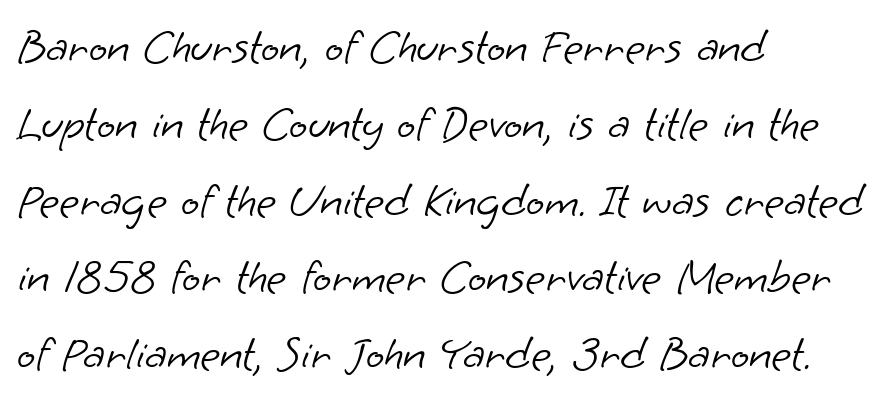
The text was rendered using a sans face with plain stroke endings. Observe the ordinary spacing: letters are neighbours, not strangers. Leftover space on each line is placed entirely after the last word. Letters have the restrained weight of plain body copy at most. The area under the type is left untouched.
